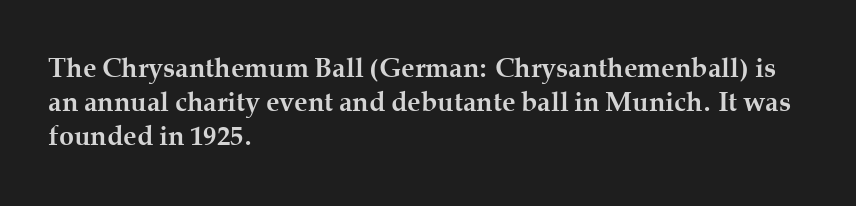
{"italic": "no", "bold": "yes", "underline": "no", "align": "left", "line_spacing": "normal", "line_spacing_ratio": 1.26, "letter_spacing": "normal", "letter_spacing_em": 0.0, "glyph_px": 27}
